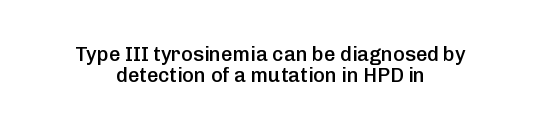
{"italic": "no", "bold": "semi", "underline": "no", "align": "center", "line_spacing": "tight", "line_spacing_ratio": 1.04, "letter_spacing": "normal", "letter_spacing_em": 0.0, "glyph_px": 20}
